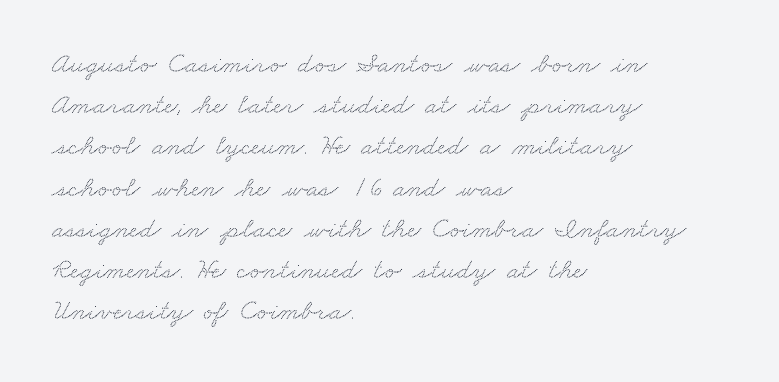
The image shows 29 px wide serif type; set left-aligned, normal line spacing (1.42x), normal letter spacing, not underlined; medium stroke contrast and a small x-height.
